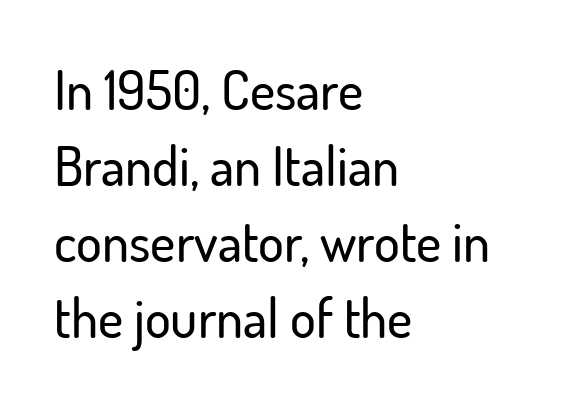
Vertical strokes here are truly vertical. Do the characters align in a grid? No, the font is proportional. The passage is arranged the way most books set body copy — flush left. Quick note: underline off. The text was rendered using a sans face with plain stroke endings. No extra tracking has been applied to these lines.
